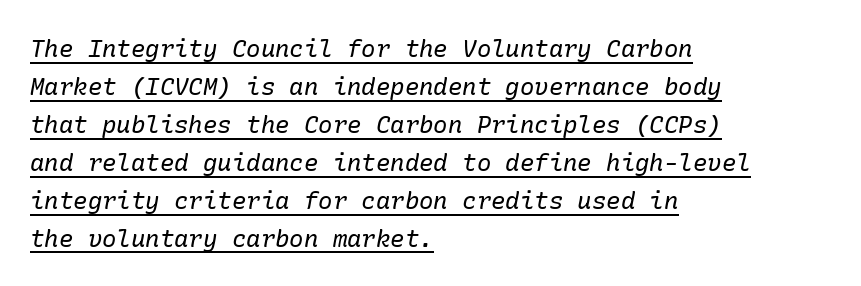
{"italic": "yes", "lean": "right", "slant_degrees": 10, "bold": "no", "underline": "yes", "align": "left", "line_spacing": "normal", "line_spacing_ratio": 1.58, "letter_spacing": "normal", "letter_spacing_em": 0.0, "glyph_px": 24}
